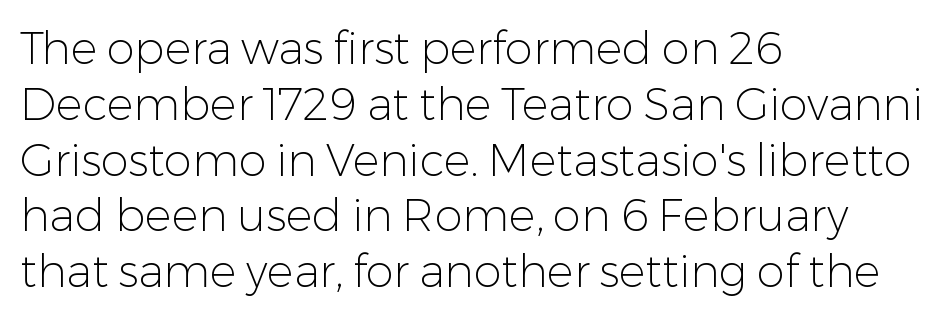
Each letter keeps its own natural width here, so spacing adapts to shape. It's the straight-up-and-down kind of type. The horizontal fit of the characters is conventional and even. One-word summary of the alignment: left. Stems and bowls with no extra thickness — not bold. The baseline area is clear.
